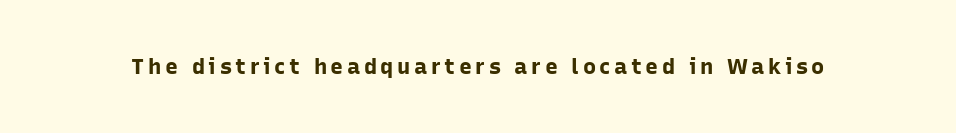
The image shows 22 px bold type, upright; set not underlined.
